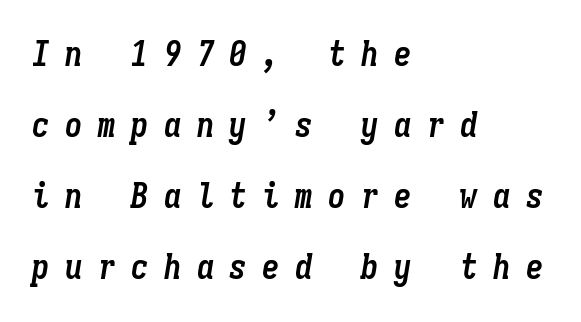
Q: Is the text bold? A: Yes.
Q: Is the text italic (slanted)? A: Yes, it leans right by about 9 degrees.
Q: Is the text underlined? A: No.
Q: How is the paragraph aligned? A: Left-aligned.
Q: Is the spacing between letters normal or unusually wide? A: Unusually wide.
Q: Is the spacing between lines tight, normal or loose? A: Loose.
Q: Width (condensed, normal, or wide)? A: Condensed.
Q: Stroke contrast? A: Low.
Q: x-height? A: Medium.
Q: Monospaced? A: Yes.
